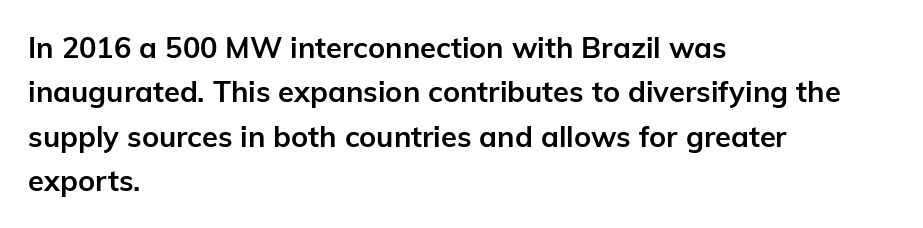
The image shows 29 px semibold sans-serif type, upright; set left-aligned, normal line spacing (1.53x), normal letter spacing, not underlined; low stroke contrast and a medium x-height.
